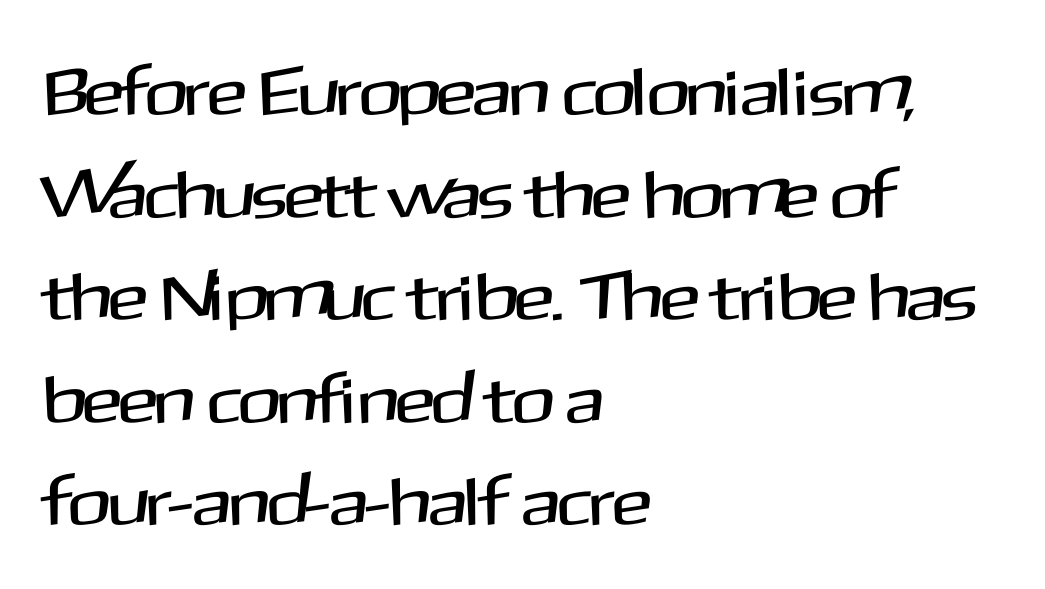
{"serif": "no", "italic": "no", "width": "normal", "stroke_contrast": "medium", "x_height": "medium", "monospaced": "no", "underline": "no", "align": "left", "line_spacing": "normal", "line_spacing_ratio": 1.53, "letter_spacing": "normal", "letter_spacing_em": 0.0, "glyph_px": 67}
